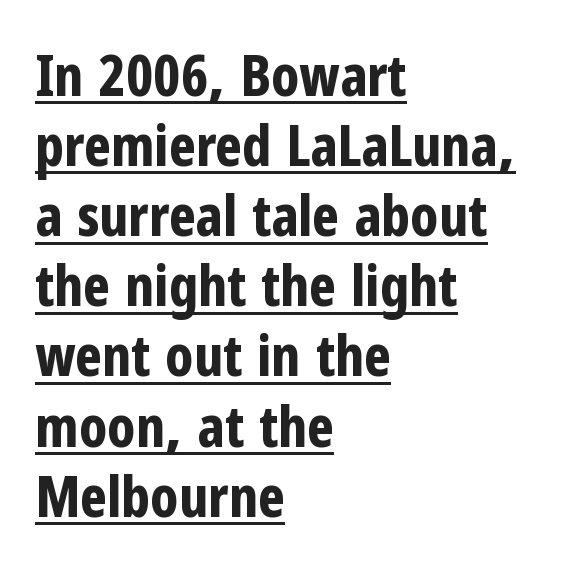
{"serif": "no", "italic": "no", "bold": "yes", "weight": "bold", "width": "condensed", "stroke_contrast": "low", "x_height": "medium", "monospaced": "no", "underline": "yes", "align": "left", "line_spacing_ratio": 1.23, "letter_spacing": "normal", "letter_spacing_em": 0.0, "glyph_px": 57}
